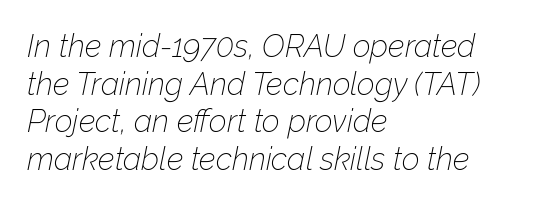
{"italic": "yes", "lean": "right", "slant_degrees": 12, "bold": "no", "weight": "thin", "width": "normal", "stroke_contrast": "low", "x_height": "medium", "monospaced": "no", "underline": "no", "align": "left", "line_spacing_ratio": 1.21, "letter_spacing": "normal", "letter_spacing_em": 0.0, "glyph_px": 31}
